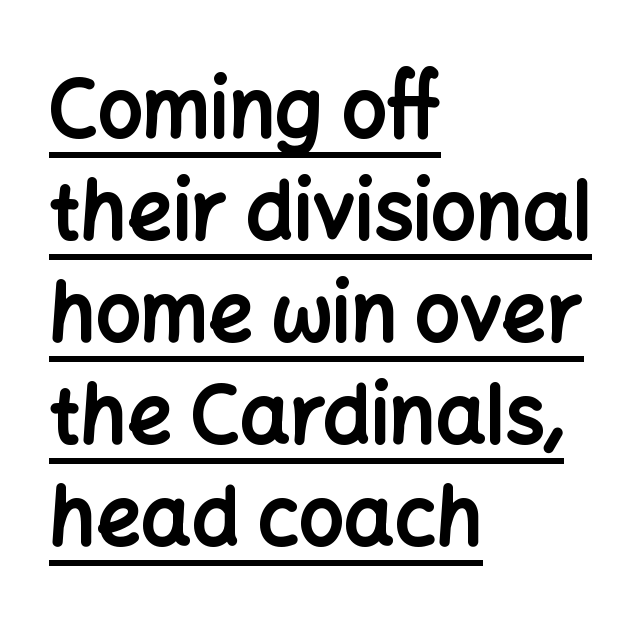
The image shows 79 px bold sans-serif type, upright; set left-aligned, normal line spacing (1.29x), normal letter spacing, underlined; low stroke contrast and a medium x-height.
